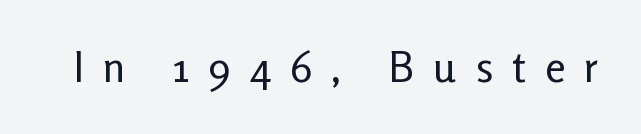
The glyphs in this specimen are sans serif. The strip under each line holds only bare page. Students, note that the glyphs here are deliberately spaced far apart. A light-to-regular cut is what we see here. These lines were composed using upright roman letters. Do the characters align in a grid? No, the font is proportional.
